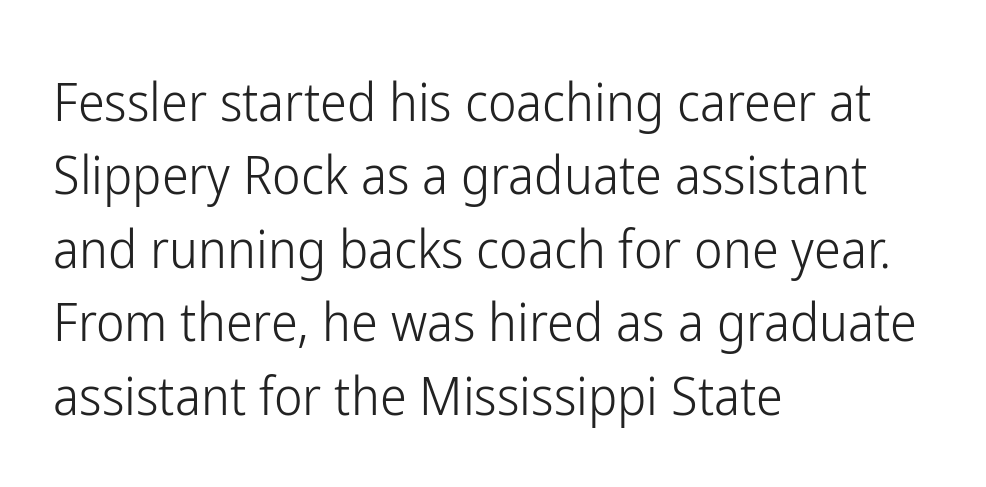
The face used here is proportionally spaced, like ordinary book or web type. The lines in this sample share a left origin and differ only in where they stop. Ascenders rise straight up at ninety degrees. The face used here is rendered with its standard letterfit. The designer left line spacing at the default. The font family rendered here belongs to the sans-serif group.
